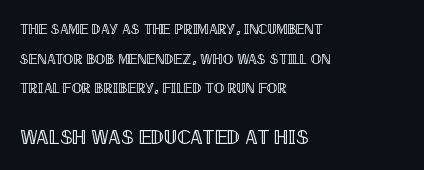
{"italic": "no", "underline": "no", "align": "left", "line_spacing": "loose", "line_spacing_ratio": 2.12, "letter_spacing": "normal", "letter_spacing_em": 0.0, "larger_block": "second", "size_ratio": 1.43, "glyph_px": 20}
